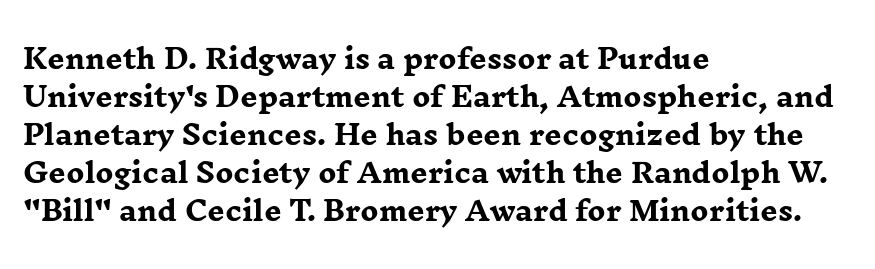
The image shows 27 px bold type, upright; set left-aligned, normal line spacing (1.41x), normal letter spacing, not underlined.
